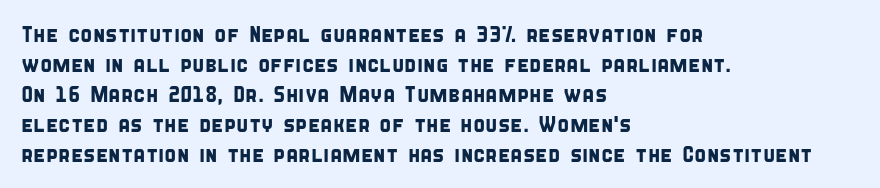
The space between consecutive lines is moderate. Underline: absent. Tracking here is standard; glyphs follow each other at the usual distance. Notice how the passage keeps a crisp vertical edge on the left only.
